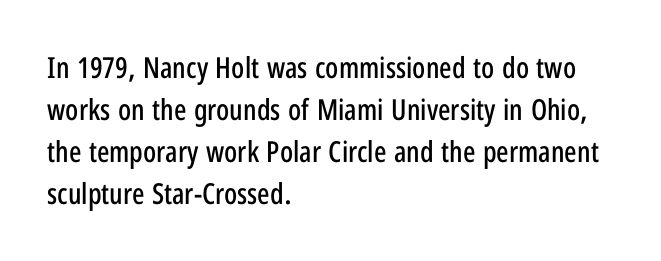
Q: Is the text italic (slanted)? A: No, it is upright.
Q: Is the typeface a serif or a sans-serif typeface? A: Sans-serif.
Q: Is the text underlined? A: No.
Q: How is the paragraph aligned? A: Left-aligned.
Q: Is the spacing between letters normal or unusually wide? A: Normal.
Q: Is the spacing between lines tight, normal or loose? A: Normal.
Q: Width (condensed, normal, or wide)? A: Condensed.
Q: Stroke contrast? A: Low.
Q: x-height? A: Medium.
Q: Monospaced? A: No.
